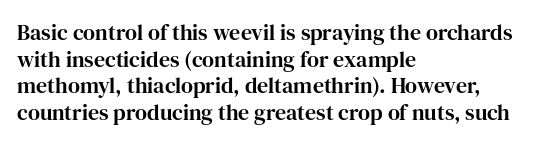
A student would call this left alignment; a typographer would say flush left, rag right. Nobody touched the tracking dial on this one. Tall strokes in this sample are plumb rather than angled. Descenders are the only things crossing below the line.
